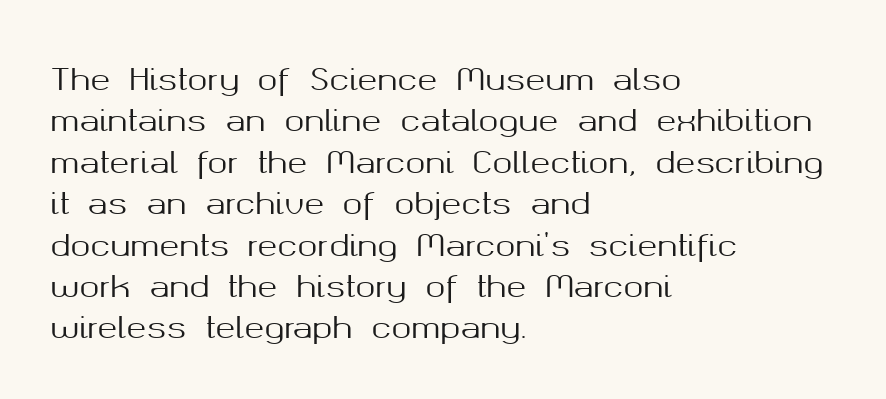
{"serif": "no", "italic": "no", "width": "normal", "stroke_contrast": "medium", "x_height": "medium", "monospaced": "no", "underline": "no", "align": "left", "line_spacing": "normal", "line_spacing_ratio": 1.38, "letter_spacing": "normal", "letter_spacing_em": 0.0, "glyph_px": 30}
